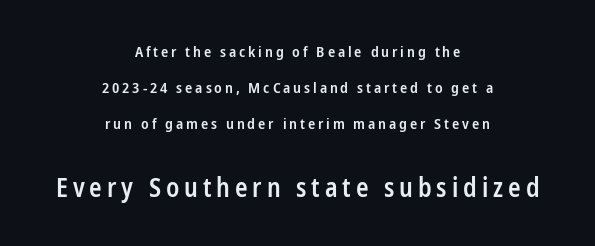
The image shows 26 px text type, upright; set centered, loose line spacing (2.41x), not underlined; the second (bottom) block is 1.73x larger.
